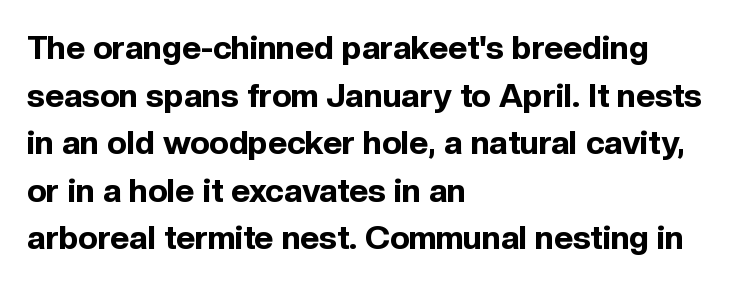
Q: Is the text bold? A: Yes.
Q: Is the text italic (slanted)? A: No, it is upright.
Q: Is the typeface a serif or a sans-serif typeface? A: Sans-serif.
Q: Is the text underlined? A: No.
Q: How is the paragraph aligned? A: Left-aligned.
Q: Is the spacing between letters normal or unusually wide? A: Normal.
Q: Is the spacing between lines tight, normal or loose? A: Normal.
Q: Width (condensed, normal, or wide)? A: Normal.
Q: x-height? A: Medium.
Q: Monospaced? A: No.
